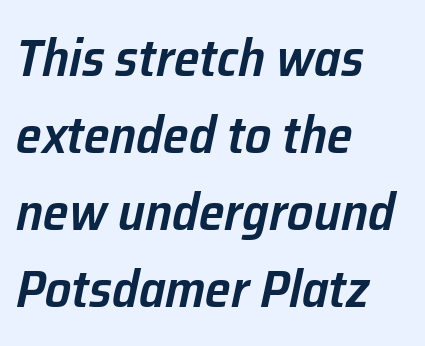
Q: Is the text bold? A: Semi-bold.
Q: Is the text italic (slanted)? A: Yes, it leans right by about 12 degrees.
Q: Is the text underlined? A: No.
Q: How is the paragraph aligned? A: Left-aligned.
Q: Is the spacing between letters normal or unusually wide? A: Normal.
Q: Is the spacing between lines tight, normal or loose? A: Normal.
Q: Width (condensed, normal, or wide)? A: Normal.
Q: Stroke contrast? A: Low.
Q: x-height? A: Medium.
Q: Monospaced? A: No.
